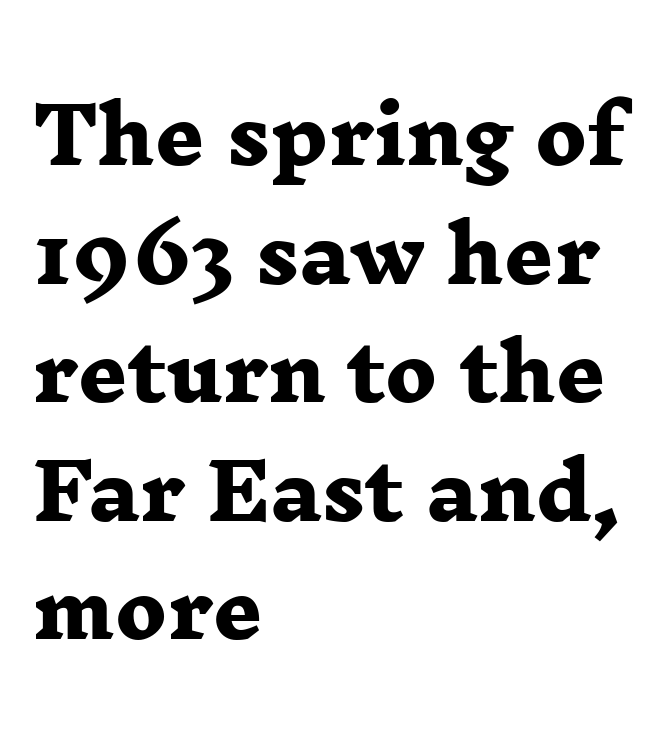
These lines are rendered in a variable-pitch font. Anything drawn beneath the words? Only blank space. As a designer I'd log this as weight 700, bold. Leading matches the norm, producing a regular column.
